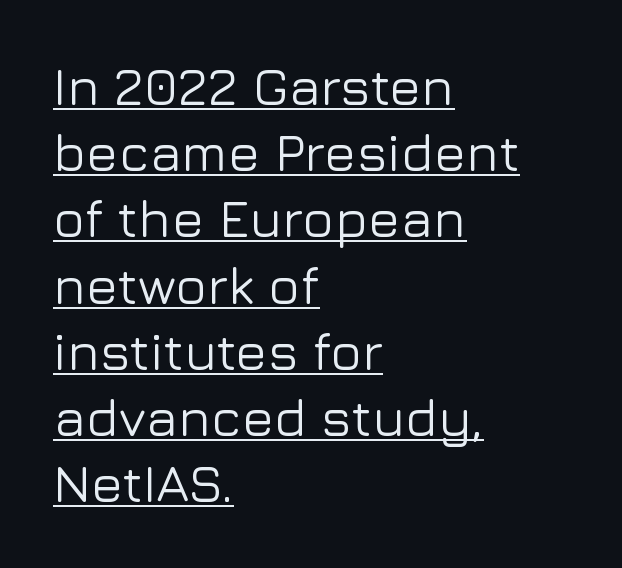
Q: Is the text italic (slanted)? A: No, it is upright.
Q: Is the typeface a serif or a sans-serif typeface? A: Sans-serif.
Q: Is the text underlined? A: Yes.
Q: How is the paragraph aligned? A: Left-aligned.
Q: Is the spacing between letters normal or unusually wide? A: Normal.
Q: Is the spacing between lines tight, normal or loose? A: Normal.
Q: Width (condensed, normal, or wide)? A: Normal.
Q: Stroke contrast? A: Low.
Q: x-height? A: Medium.
Q: Monospaced? A: No.
